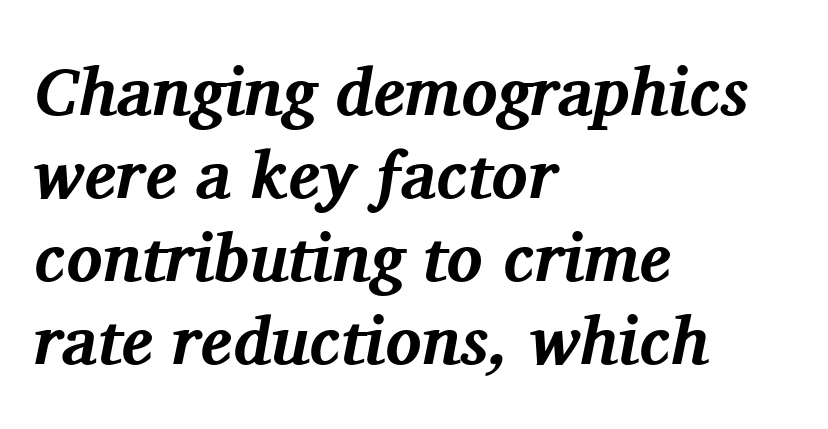
The image shows 67 px bold serif type, italic (leaning right); set left-aligned, line spacing 1.24x, normal letter spacing, not underlined; medium stroke contrast and a medium x-height.
